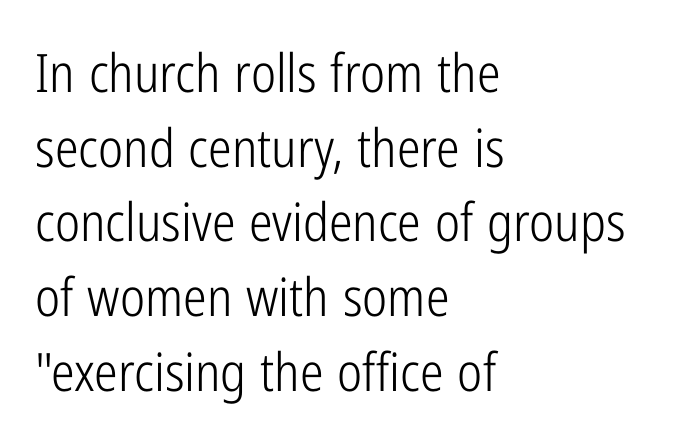
The image shows 53 px light, condensed sans-serif type, upright; set left-aligned, normal line spacing (1.41x), normal letter spacing, not underlined; low stroke contrast and a medium x-height.
